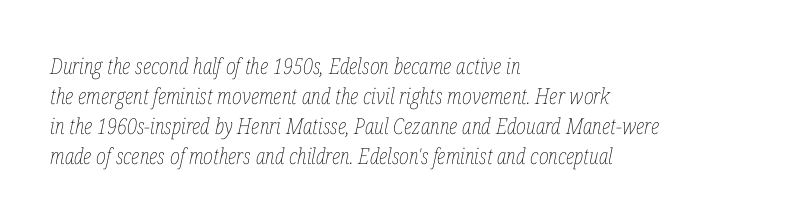
{"italic": "yes", "lean": "right", "slant_degrees": 12, "bold": "no", "underline": "no", "align": "left", "line_spacing": "normal", "line_spacing_ratio": 1.37, "letter_spacing": "normal", "letter_spacing_em": 0.0, "glyph_px": 22}
